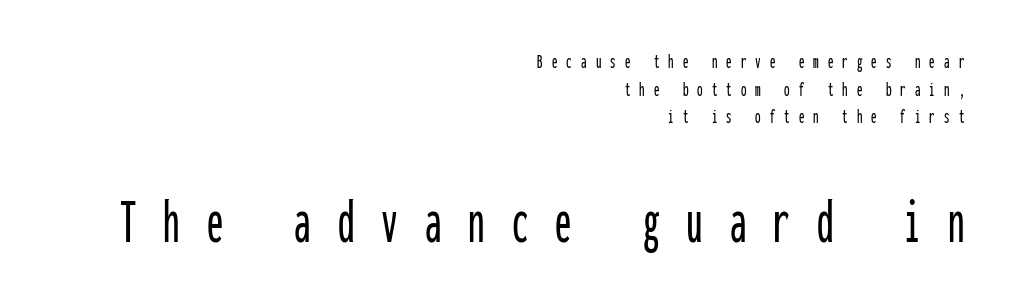
Q: Is the text italic (slanted)? A: No, it is upright.
Q: Is the typeface a serif or a sans-serif typeface? A: Sans-serif.
Q: Is the text underlined? A: No.
Q: How is the paragraph aligned? A: Right-aligned.
Q: Is the spacing between letters normal or unusually wide? A: Unusually wide.
Q: Is the spacing between lines tight, normal or loose? A: Normal.
Q: Which block of text is set in a larger size, the first (top) or the second (bottom)? A: The second (bottom) one.
Q: Width (condensed, normal, or wide)? A: Condensed.
Q: Stroke contrast? A: Low.
Q: x-height? A: Medium.
Q: Monospaced? A: Yes.
